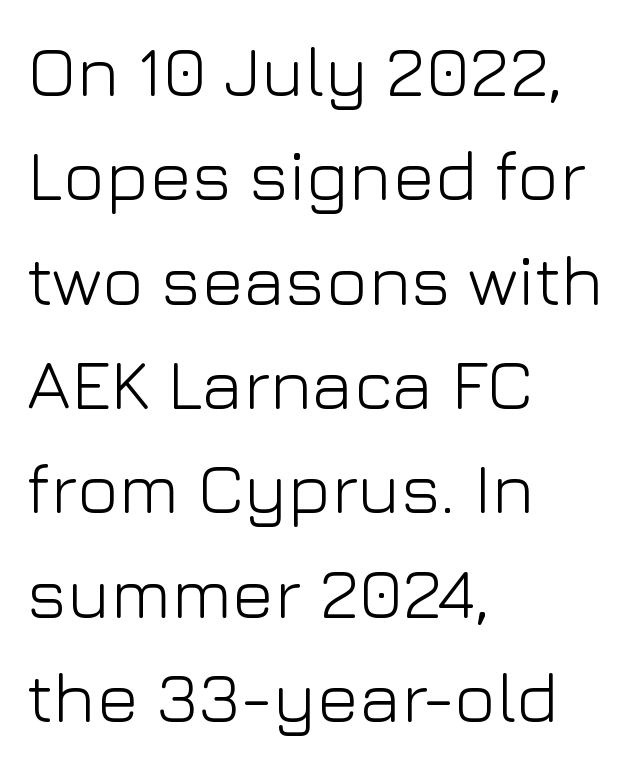
Q: Is the text bold? A: No.
Q: Is the text italic (slanted)? A: No, it is upright.
Q: Is the typeface a serif or a sans-serif typeface? A: Sans-serif.
Q: Is the text underlined? A: No.
Q: How is the paragraph aligned? A: Left-aligned.
Q: Is the spacing between letters normal or unusually wide? A: Normal.
Q: Is the spacing between lines tight, normal or loose? A: Normal.
Q: Width (condensed, normal, or wide)? A: Normal.
Q: Stroke contrast? A: Low.
Q: x-height? A: Medium.
Q: Monospaced? A: No.
